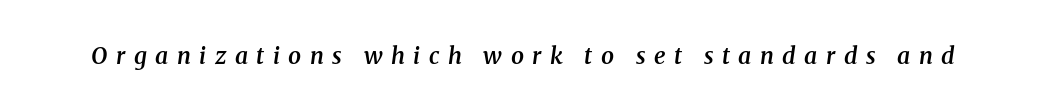
Q: Is the text bold? A: Semi-bold.
Q: Is the text italic (slanted)? A: Yes, it leans right by about 8 degrees.
Q: Is the text underlined? A: No.
Q: Is the spacing between letters normal or unusually wide? A: Unusually wide.
